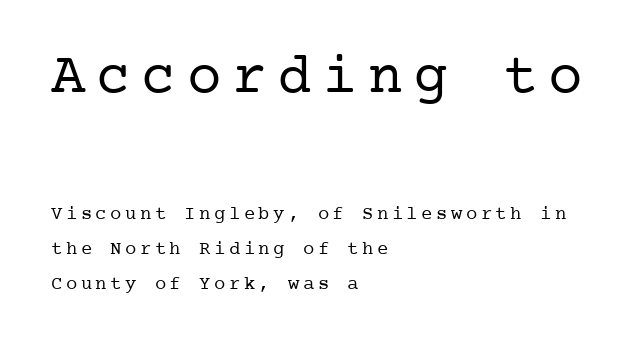
The image shows 58 px regular-weight serif type, upright; set left-aligned, line spacing 1.85x, not underlined; the first (top) block is 3.05x larger; low stroke contrast and a medium x-height.
